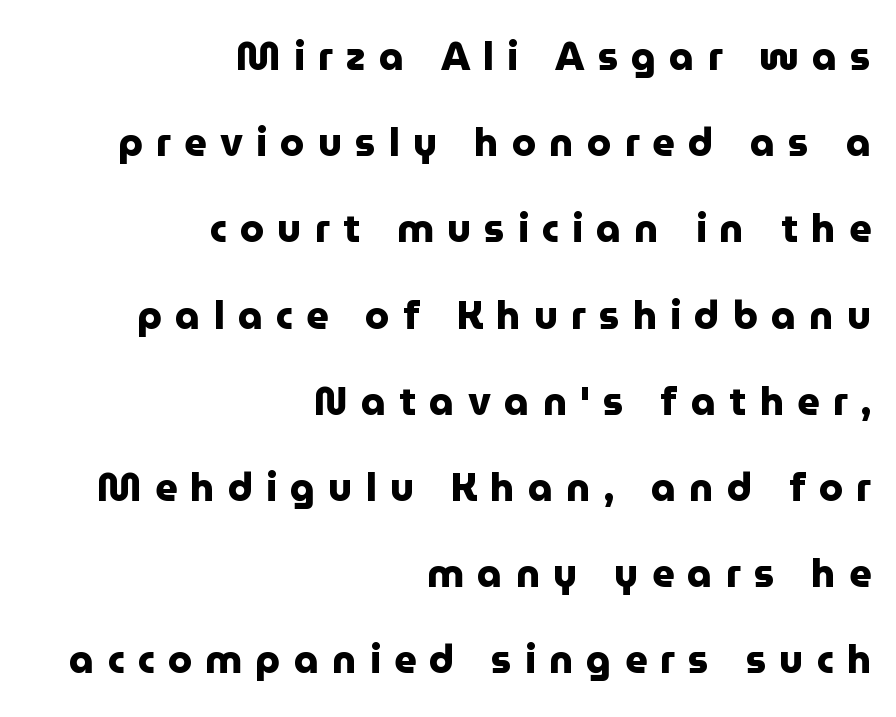
The image shows 39 px heavy sans-serif type, upright; set right-aligned, loose line spacing (2.21x), unusually wide letter spacing (+0.34 em), not underlined; low stroke contrast and a medium x-height.
